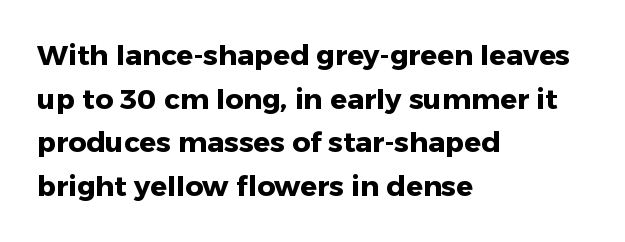
Q: Is the text bold? A: Yes.
Q: Is the text italic (slanted)? A: No, it is upright.
Q: Is the typeface a serif or a sans-serif typeface? A: Sans-serif.
Q: Is the text underlined? A: No.
Q: How is the paragraph aligned? A: Left-aligned.
Q: Is the spacing between letters normal or unusually wide? A: Normal.
Q: Is the spacing between lines tight, normal or loose? A: Normal.
Q: Width (condensed, normal, or wide)? A: Normal.
Q: Stroke contrast? A: Low.
Q: x-height? A: Medium.
Q: Monospaced? A: No.
